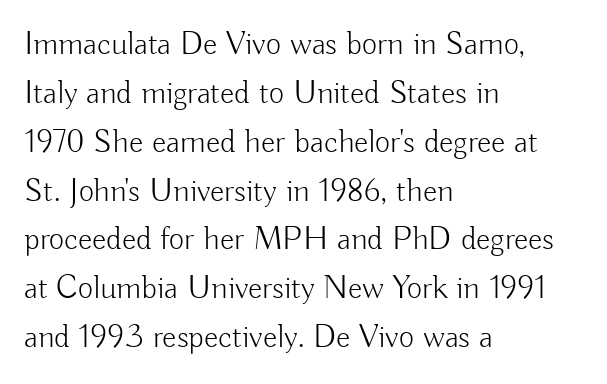
{"serif": "no", "italic": "no", "bold": "no", "weight": "light", "width": "normal", "stroke_contrast": "low", "x_height": "small", "monospaced": "no", "underline": "no", "align": "left", "line_spacing": "normal", "line_spacing_ratio": 1.48, "letter_spacing": "normal", "letter_spacing_em": 0.0, "glyph_px": 33}
